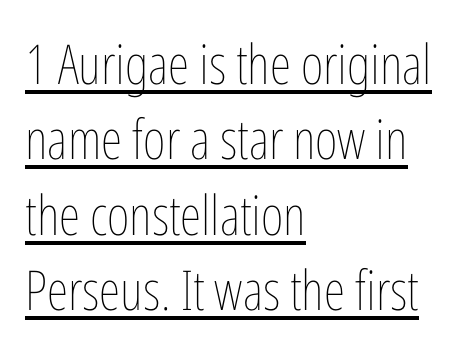
The horizontal fit of the characters is conventional and even. This sample has the flowing, uneven cadence of proportional lettering. A typographer would call this underscored text. Bold? No — there's no thickening of the strokes. In terms of leading, this rendering sits right in the middle.
